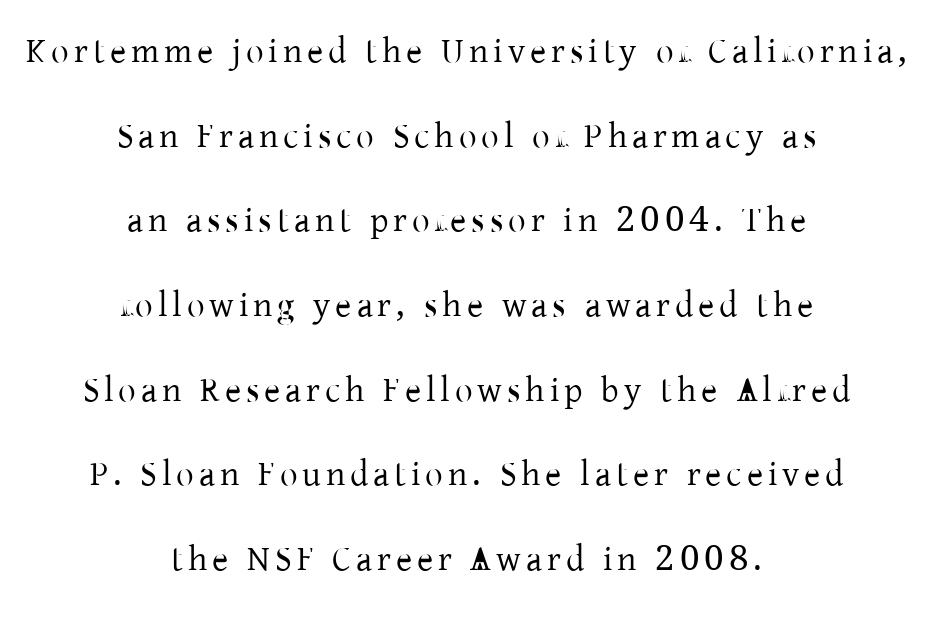
{"serif": "yes", "italic": "no", "bold": "no", "weight": "regular", "width": "normal", "stroke_contrast": "low", "x_height": "medium", "monospaced": "no", "underline": "no", "align": "center", "line_spacing": "loose", "line_spacing_ratio": 2.42, "glyph_px": 35}
